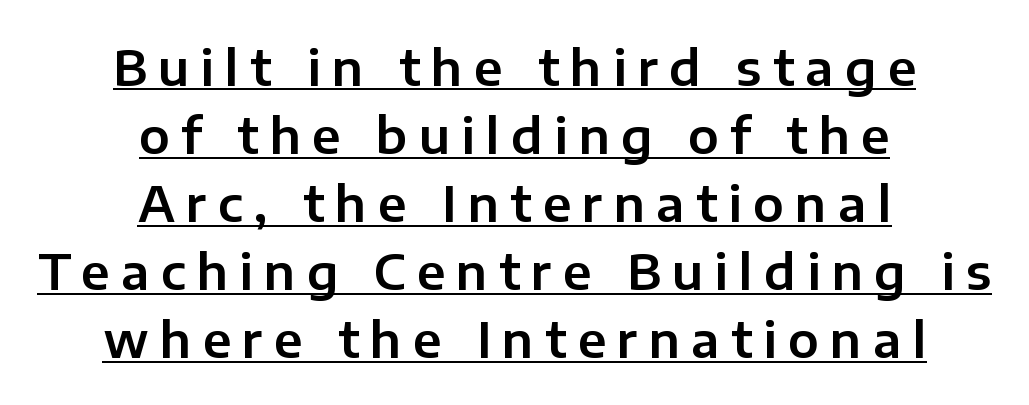
Q: Is the text italic (slanted)? A: No, it is upright.
Q: Is the typeface a serif or a sans-serif typeface? A: Sans-serif.
Q: Is the text underlined? A: Yes.
Q: How is the paragraph aligned? A: Centered.
Q: Is the spacing between letters normal or unusually wide? A: Unusually wide.
Q: Is the spacing between lines tight, normal or loose? A: Normal.
Q: Width (condensed, normal, or wide)? A: Normal.
Q: Stroke contrast? A: Low.
Q: x-height? A: Medium.
Q: Monospaced? A: No.
